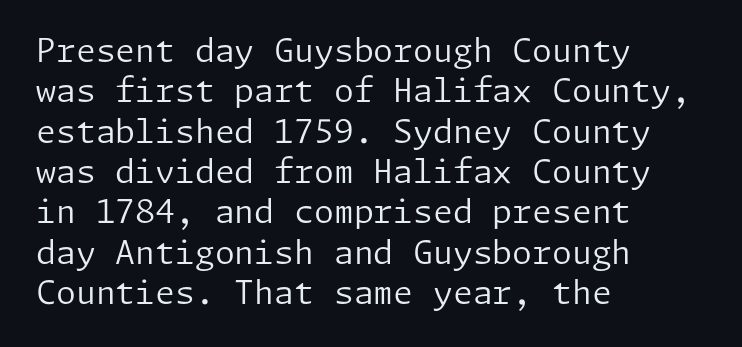
{"serif": "no", "italic": "no", "bold": "no", "weight": "regular", "width": "normal", "stroke_contrast": "low", "x_height": "medium", "underline": "no", "align": "left", "line_spacing": "normal", "line_spacing_ratio": 1.26, "letter_spacing": "normal", "letter_spacing_em": 0.0, "glyph_px": 32}
